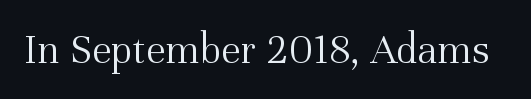
The image shows 44 px light serif type, upright; set normal letter spacing, not underlined; medium stroke contrast and a medium x-height.
